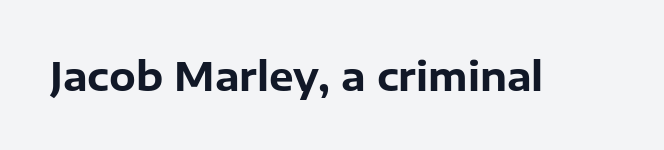
{"serif": "no", "italic": "no", "bold": "yes", "weight": "bold", "width": "normal", "stroke_contrast": "low", "x_height": "medium", "monospaced": "no", "underline": "no", "letter_spacing": "normal", "letter_spacing_em": 0.0, "glyph_px": 39}
